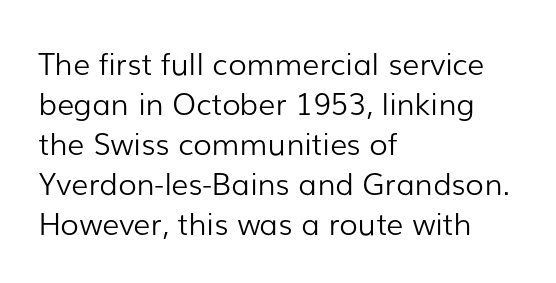
Descenders hang freely into open space. Is there any slant? The stems are plumb. A student would call this left alignment; a typographer would say flush left, rag right. The passage shown is typed in a proportional face where columns would drift. The designer left line spacing at the default.
